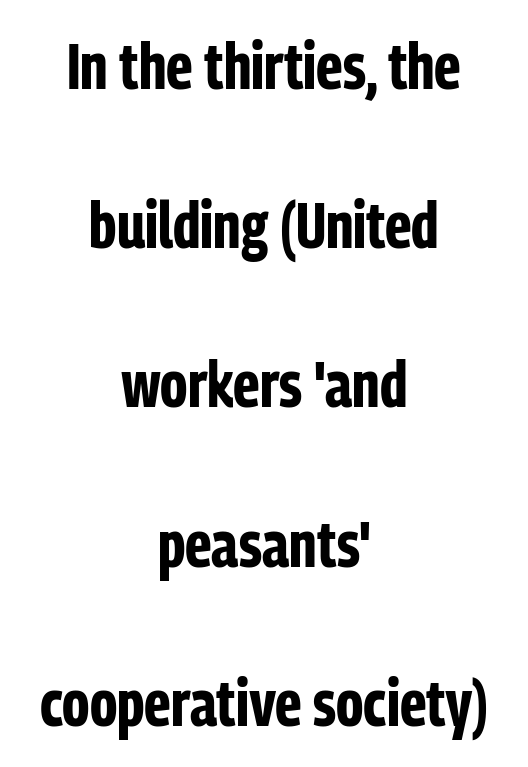
The strip under each line holds only bare page. Strong, thick strokes mark this as bold type. Does the copy run flush right? No — it is centered line by line. Character widths vary here, with narrow letters taking less room than wide ones. The passage shown stacks its lines with a broad gap.
